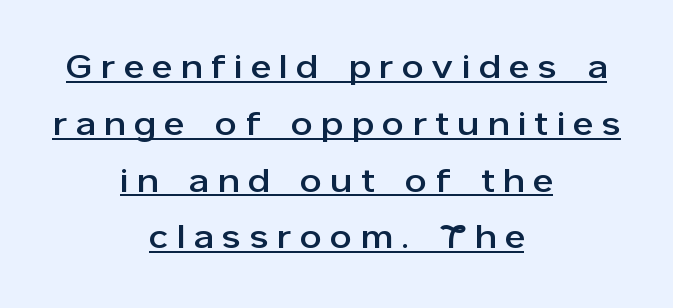
{"serif": "no", "italic": "no", "width": "normal", "stroke_contrast": "low", "x_height": "medium", "monospaced": "no", "underline": "yes", "align": "center", "line_spacing": "normal", "line_spacing_ratio": 1.67, "letter_spacing": "wide", "letter_spacing_em": 0.28, "glyph_px": 34}
